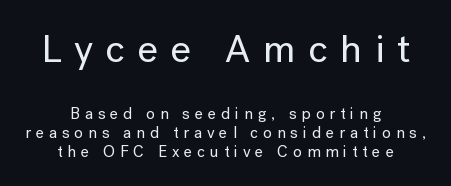
Q: Is the text italic (slanted)? A: No, it is upright.
Q: Is the typeface a serif or a sans-serif typeface? A: Sans-serif.
Q: Is the text underlined? A: No.
Q: How is the paragraph aligned? A: Centered.
Q: Is the spacing between letters normal or unusually wide? A: Unusually wide.
Q: Which block of text is set in a larger size, the first (top) or the second (bottom)? A: The first (top) one.
Q: Width (condensed, normal, or wide)? A: Normal.
Q: Stroke contrast? A: Low.
Q: x-height? A: Medium.
Q: Monospaced? A: No.
